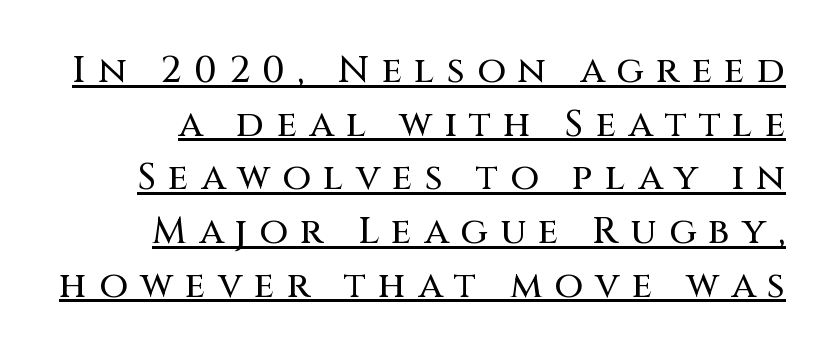
{"serif": "no", "italic": "no", "width": "normal", "stroke_contrast": "medium", "x_height": "large", "monospaced": "no", "underline": "yes", "line_spacing": "normal", "line_spacing_ratio": 1.45, "letter_spacing": "wide", "letter_spacing_em": 0.33, "glyph_px": 37}
